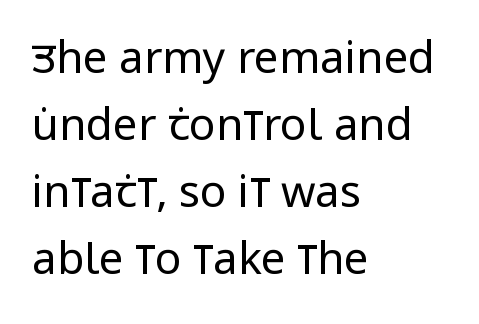
Q: Is the text bold? A: No.
Q: Is the text italic (slanted)? A: No, it is upright.
Q: Is the typeface a serif or a sans-serif typeface? A: Sans-serif.
Q: Is the text underlined? A: No.
Q: How is the paragraph aligned? A: Left-aligned.
Q: Is the spacing between letters normal or unusually wide? A: Normal.
Q: Is the spacing between lines tight, normal or loose? A: Normal.
Q: Width (condensed, normal, or wide)? A: Condensed.
Q: Stroke contrast? A: Low.
Q: x-height? A: Large.
Q: Monospaced? A: No.
